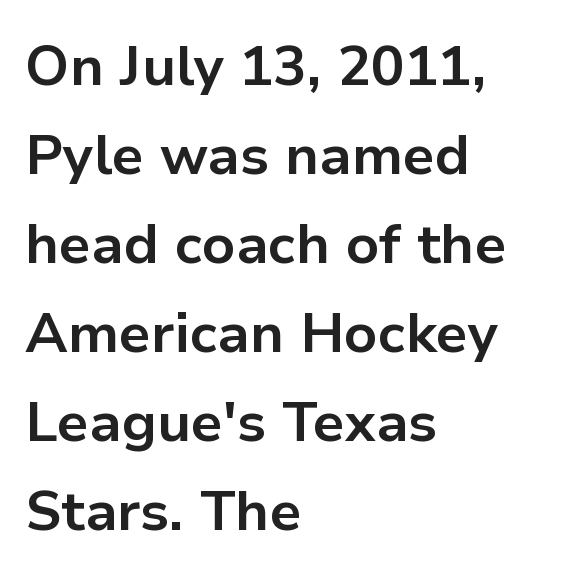
{"serif": "no", "italic": "no", "bold": "yes", "weight": "bold", "width": "normal", "stroke_contrast": "low", "x_height": "medium", "monospaced": "no", "underline": "no", "align": "left", "line_spacing": "normal", "line_spacing_ratio": 1.59, "letter_spacing": "normal", "letter_spacing_em": 0.0, "glyph_px": 56}
